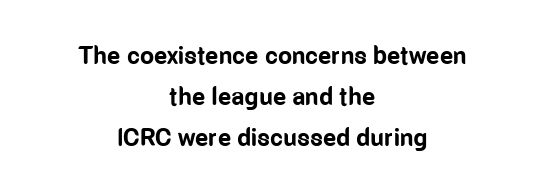
The space beneath each line is pristine and unruled. Students, observe: this is what conventionally led text looks like. Horizontal alignment here is central, giving a formal, balanced look. Pretty heavy lettering here — definitely bold. If you drew a line through each stem, it would be perfectly vertical.
